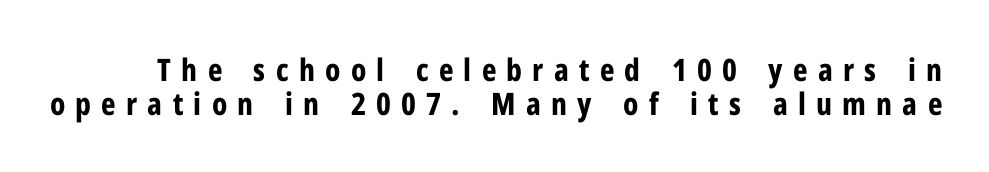
The passage shown has open, widely tracked lettering throughout. Is this a sans? Yes — the strokes have no serifs. No word sits above an underline. The passage shown stacks its lines with hardly any gap. Designer's note — italics off, roman on. Compared with an ordinary text face, these strokes are far heavier — a full bold.
